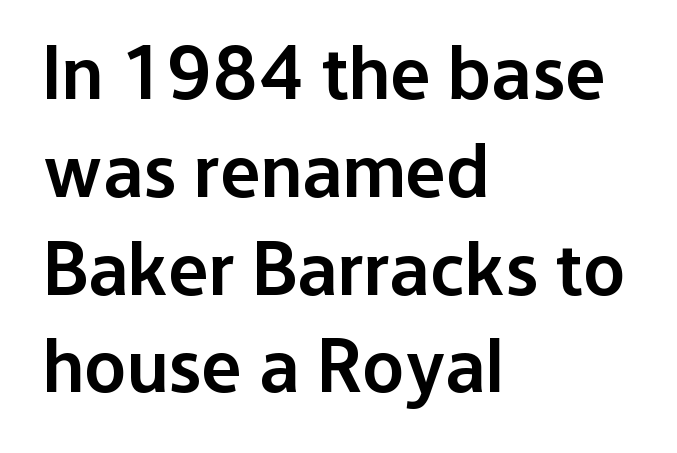
Q: Is the text bold? A: Semi-bold.
Q: Is the text italic (slanted)? A: No, it is upright.
Q: Is the typeface a serif or a sans-serif typeface? A: Sans-serif.
Q: Is the text underlined? A: No.
Q: How is the paragraph aligned? A: Left-aligned.
Q: Is the spacing between letters normal or unusually wide? A: Normal.
Q: Is the spacing between lines tight, normal or loose? A: Normal.
Q: Width (condensed, normal, or wide)? A: Normal.
Q: Stroke contrast? A: Low.
Q: x-height? A: Medium.
Q: Monospaced? A: No.
